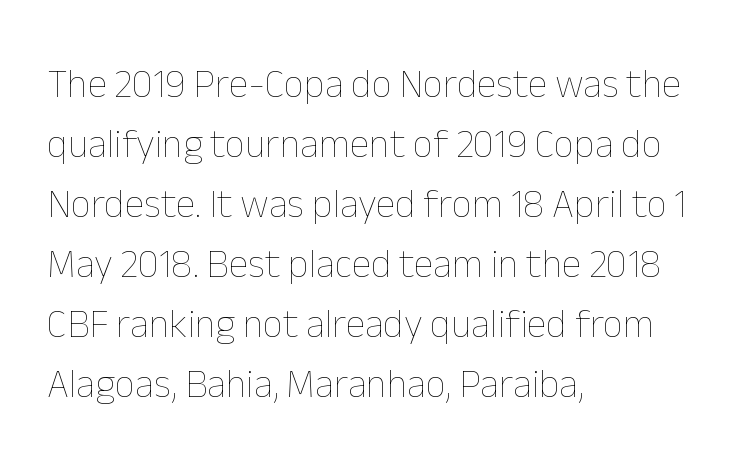
Q: Is the text bold? A: No.
Q: Is the text italic (slanted)? A: No, it is upright.
Q: Is the text underlined? A: No.
Q: How is the paragraph aligned? A: Left-aligned.
Q: Is the spacing between letters normal or unusually wide? A: Normal.
Q: Is the spacing between lines tight, normal or loose? A: Normal.
Q: Width (condensed, normal, or wide)? A: Normal.
Q: Stroke contrast? A: Low.
Q: x-height? A: Medium.
Q: Monospaced? A: No.
